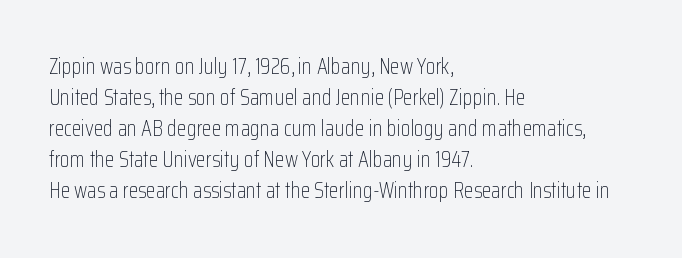
{"italic": "no", "bold": "no", "underline": "no", "align": "left", "line_spacing": "normal", "line_spacing_ratio": 1.41, "letter_spacing": "normal", "letter_spacing_em": 0.0, "glyph_px": 22}
